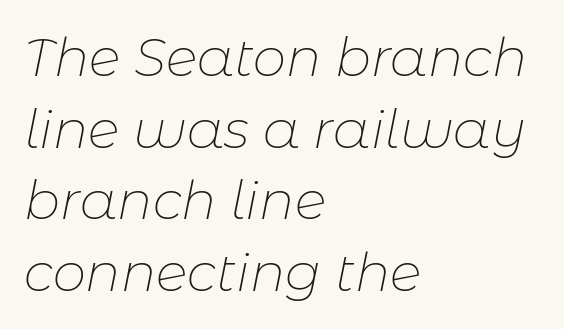
Q: Is the text bold? A: No.
Q: Is the text italic (slanted)? A: Yes, it leans right by about 11 degrees.
Q: Is the text underlined? A: No.
Q: How is the paragraph aligned? A: Left-aligned.
Q: Is the spacing between letters normal or unusually wide? A: Normal.
Q: Is the spacing between lines tight, normal or loose? A: Normal.
Q: Width (condensed, normal, or wide)? A: Normal.
Q: Stroke contrast? A: Low.
Q: x-height? A: Medium.
Q: Monospaced? A: No.
